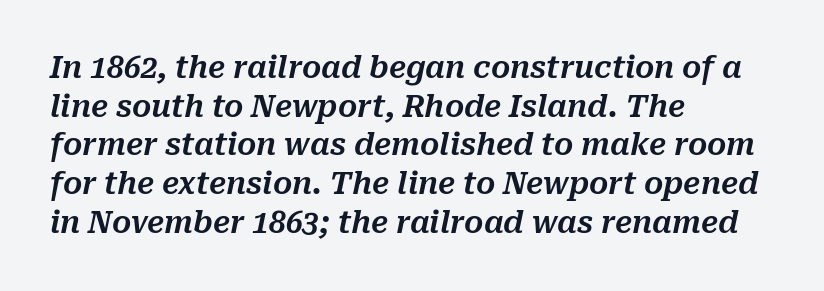
{"italic": "yes", "lean": "right", "slant_degrees": 10, "width": "normal", "stroke_contrast": "medium", "x_height": "medium", "monospaced": "no", "underline": "no", "align": "left", "line_spacing": "normal", "line_spacing_ratio": 1.29, "letter_spacing": "normal", "letter_spacing_em": 0.0, "glyph_px": 30}
